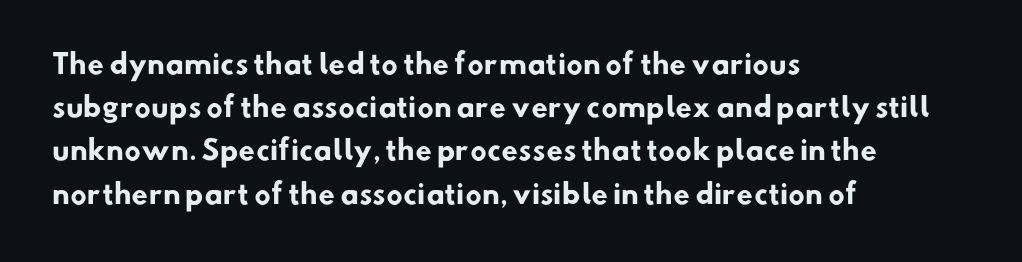
Caption: bold face, heavy strokes. Normally led — the rows are evenly, conventionally spaced. Only glyphs here, with clear space below each row. The rendering keeps characters at their native spacing. All the whitespace from short lines collects on the right.
